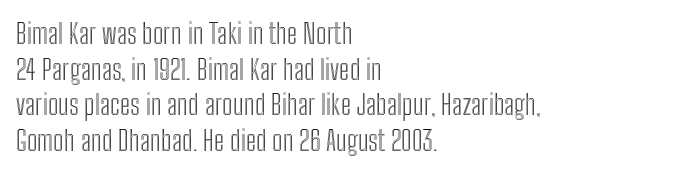
Q: Is the text italic (slanted)? A: No, it is upright.
Q: Is the text underlined? A: No.
Q: How is the paragraph aligned? A: Left-aligned.
Q: Is the spacing between letters normal or unusually wide? A: Normal.
Q: Is the spacing between lines tight, normal or loose? A: Normal.
Q: Width (condensed, normal, or wide)? A: Condensed.
Q: x-height? A: Medium.
Q: Monospaced? A: No.
